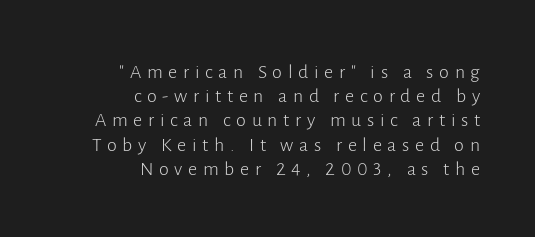
Words appear elongated and porous because spacing is wide. The typography opts for an upright posture over an oblique one. Where is the straight margin? On the right. Descenders hang freely into open space. Heft: none added — not bold.
